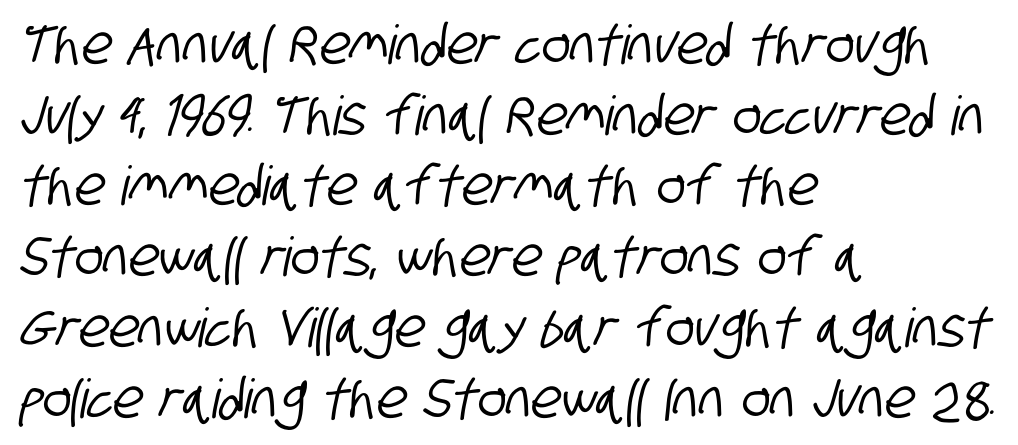
{"serif": "no", "width": "condensed", "stroke_contrast": "low", "x_height": "large", "monospaced": "no", "underline": "no", "align": "left", "line_spacing": "normal", "line_spacing_ratio": 1.31, "letter_spacing": "normal", "letter_spacing_em": 0.0, "glyph_px": 54}
